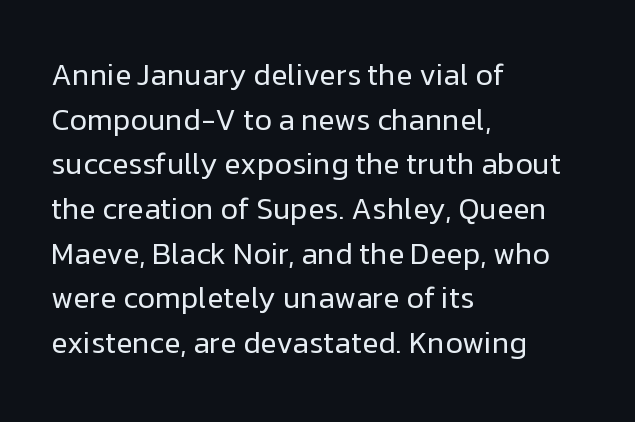
The image shows 30 px regular-weight sans-serif type, upright; set left-aligned, normal line spacing (1.49x), normal letter spacing, not underlined; low stroke contrast and a medium x-height.
